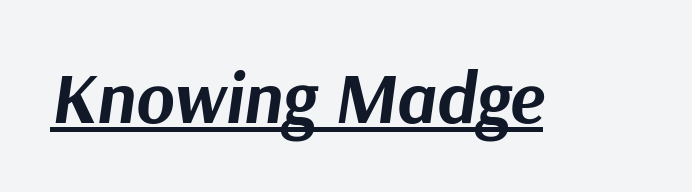
Somebody hit Ctrl+U on this one — the words are underlined. Each glyph is drawn with heavy, bold strokes. Inter-character spacing is left at the font's built-in metrics. Do the characters align in a grid? No, the font is proportional. Style check: oblique.
